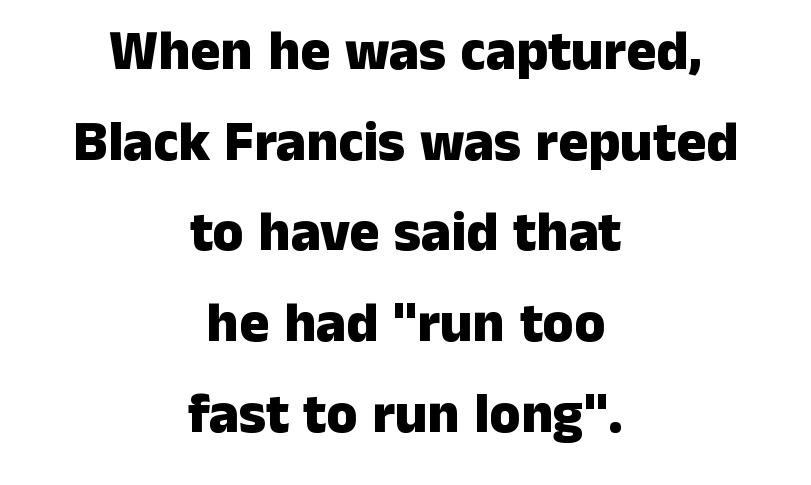
The passage shown has conventional tracking throughout. In terms of leading, this rendering sits right in the middle. The face used here has the dense, thick strokes of a bold. Check where the strokes stop: nothing finishes them off — pure sans. Proportional: the letters do not fall into vertical columns.
